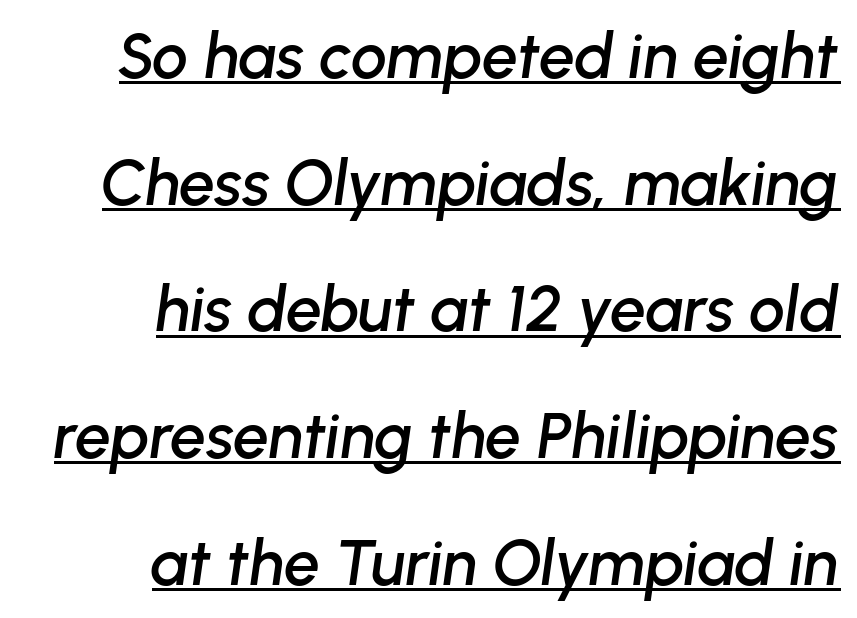
The image shows 64 px text type, italic (leaning right); set right-aligned, loose line spacing (1.98x), normal letter spacing, underlined; low stroke contrast and a medium x-height.
